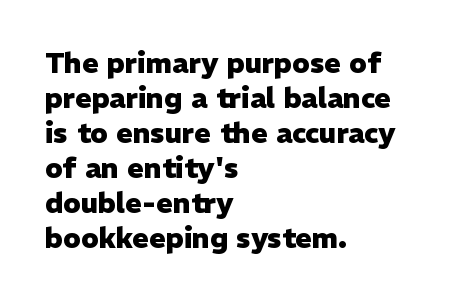
Q: Is the text bold? A: Yes.
Q: Is the text italic (slanted)? A: No, it is upright.
Q: Is the typeface a serif or a sans-serif typeface? A: Sans-serif.
Q: Is the text underlined? A: No.
Q: How is the paragraph aligned? A: Left-aligned.
Q: Is the spacing between letters normal or unusually wide? A: Normal.
Q: Is the spacing between lines tight, normal or loose? A: Normal.
Q: Width (condensed, normal, or wide)? A: Normal.
Q: Stroke contrast? A: Low.
Q: x-height? A: Medium.
Q: Monospaced? A: No.
